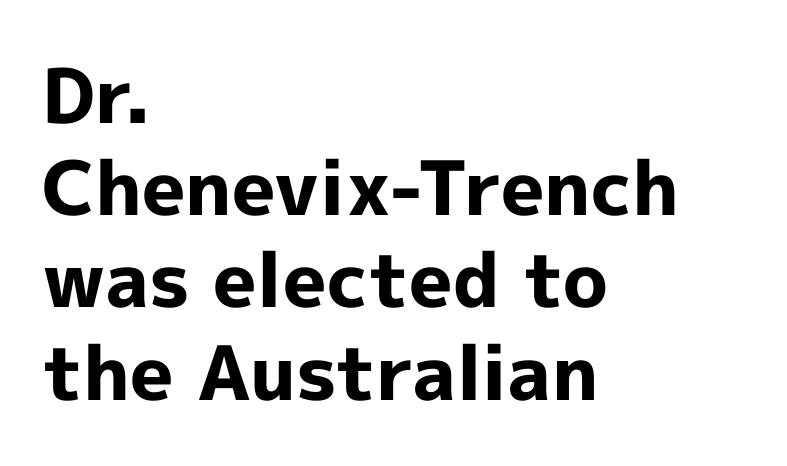
{"serif": "no", "italic": "no", "bold": "yes", "weight": "bold", "width": "normal", "x_height": "medium", "monospaced": "no", "underline": "no", "align": "left", "line_spacing_ratio": 1.23, "letter_spacing": "normal", "letter_spacing_em": 0.0, "glyph_px": 75}
